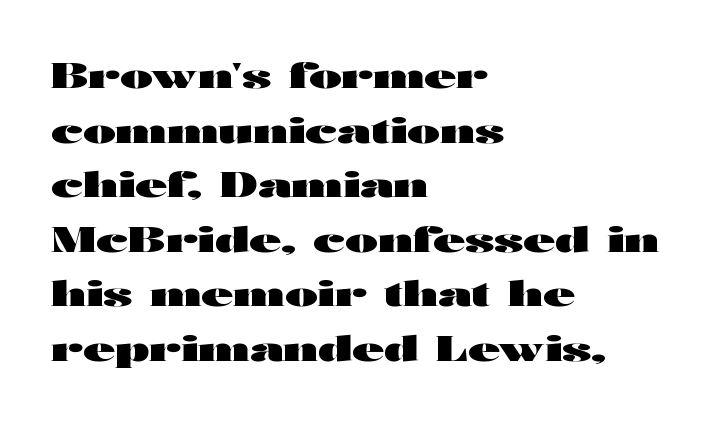
The rendering keeps characters at their native spacing. A full-strength bold gives these letters their thick strokes. No italicization has been applied; the sample stays upright. Successive baselines arrive at the customary interval. These lines stack with their left ends in a neat column.
